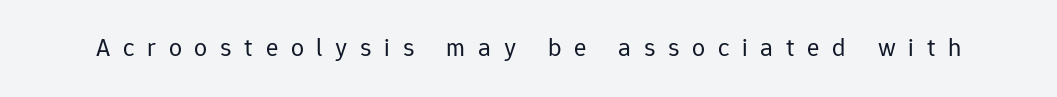
Q: Is the text bold? A: No.
Q: Is the text italic (slanted)? A: No, it is upright.
Q: Is the text underlined? A: No.
Q: Is the spacing between letters normal or unusually wide? A: Unusually wide.
